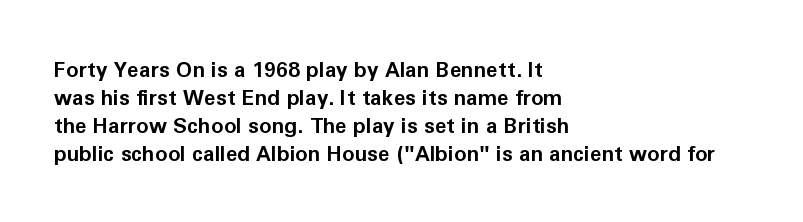
Q: Is the text bold? A: Yes.
Q: Is the text italic (slanted)? A: No, it is upright.
Q: Is the text underlined? A: No.
Q: How is the paragraph aligned? A: Left-aligned.
Q: Is the spacing between letters normal or unusually wide? A: Normal.
Q: Is the spacing between lines tight, normal or loose? A: Normal.
